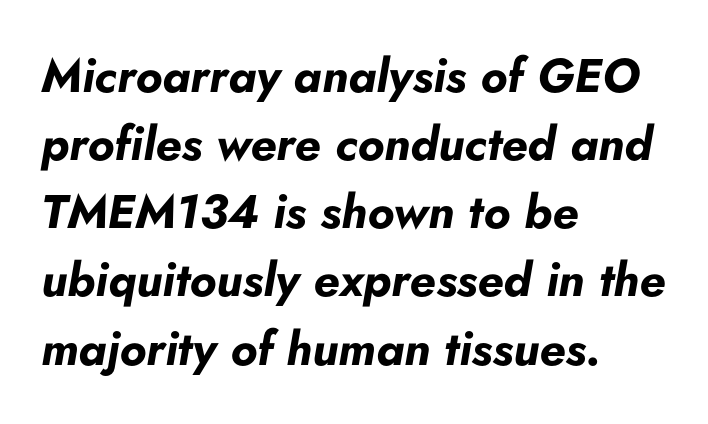
{"italic": "yes", "lean": "right", "slant_degrees": 5, "bold": "yes", "weight": "bold", "width": "normal", "stroke_contrast": "low", "x_height": "small", "monospaced": "no", "underline": "no", "align": "left", "line_spacing": "normal", "line_spacing_ratio": 1.45, "letter_spacing": "normal", "letter_spacing_em": 0.0, "glyph_px": 47}
